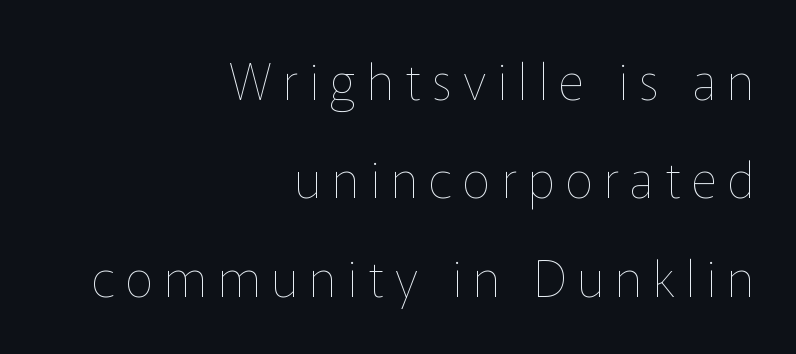
Glance below the letters and you will spot only blank space. Alignment: flush right. Loose tracking; the words dissolve into strings of separated letters. This sample trades compactness for vertical openness between lines. A light-to-regular cut is what we see here.
